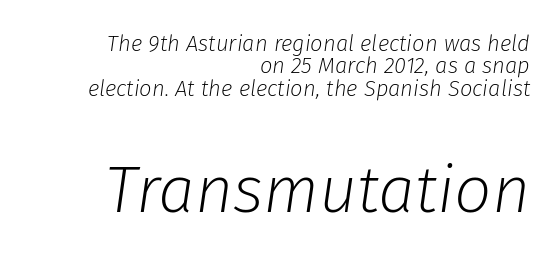
{"italic": "yes", "lean": "right", "slant_degrees": 8, "bold": "no", "weight": "light", "width": "normal", "stroke_contrast": "low", "x_height": "medium", "monospaced": "no", "underline": "no", "align": "right", "line_spacing": "tight", "line_spacing_ratio": 1.02, "letter_spacing": "normal", "letter_spacing_em": 0.0, "larger_block": "second", "size_ratio": 3.0, "glyph_px": 66}
